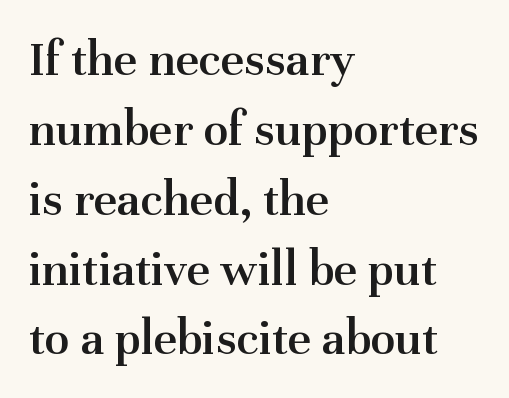
The image shows 51 px semibold serif type, upright; set left-aligned, normal line spacing (1.37x), normal letter spacing, not underlined; medium stroke contrast and a medium x-height.
